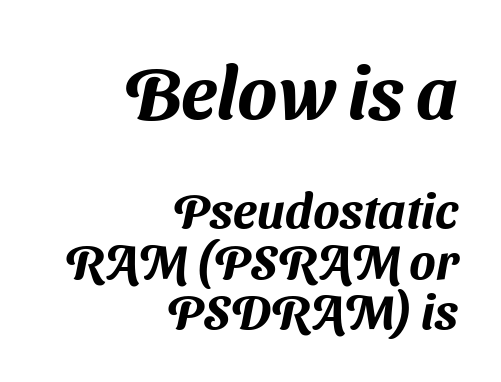
Nope, no serifs anywhere on these letters. Successive baselines arrive quickly, one right under another. The passage shown has conventional tracking throughout. The words here are not underlined. Compare the two chunks: the upper has the greater cap height. Every row of glyphs terminates at an identical x-position on the right.
